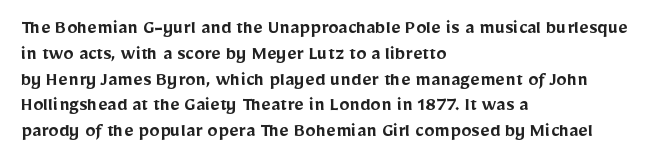
The image shows 21 px text type, upright; set left-aligned, line spacing 1.23x, normal letter spacing, not underlined.
